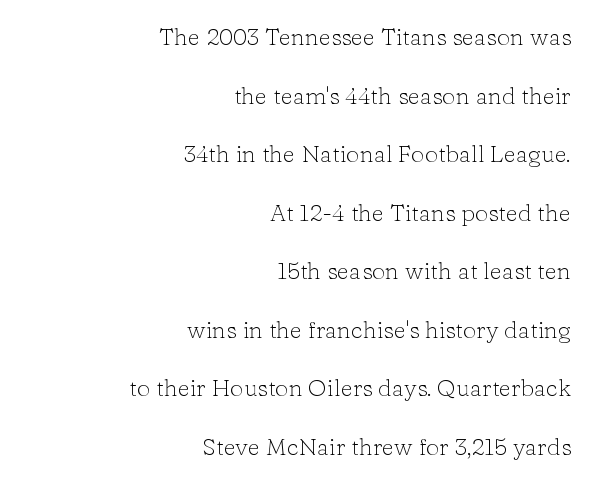
Beneath every word, the page is bare. Does extra space separate the letters? No, they use regular spacing. The strokes carry an ordinary text weight at most. Quick note: interline space is abundant.
